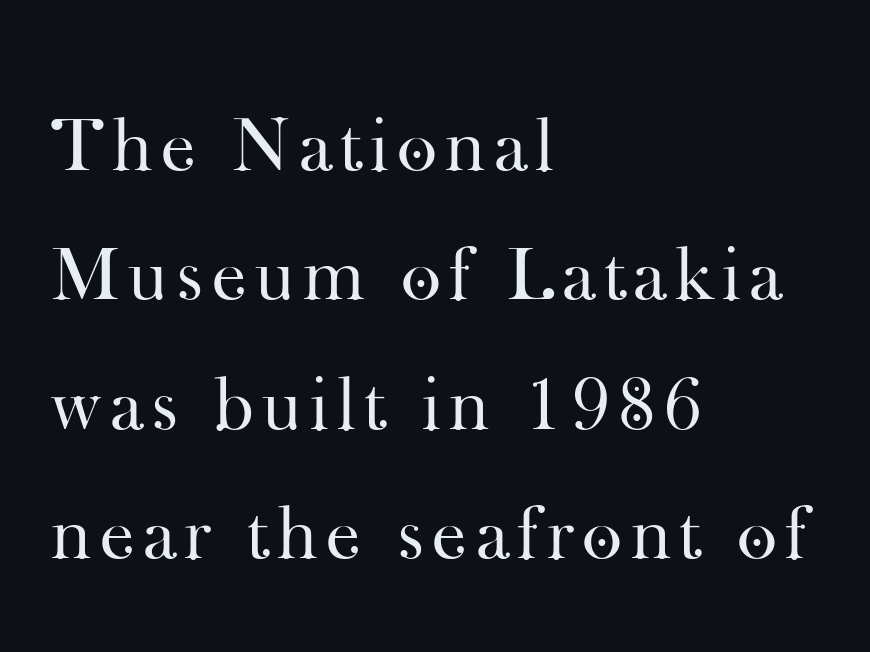
{"serif": "yes", "italic": "no", "bold": "no", "weight": "regular", "width": "normal", "stroke_contrast": "high", "x_height": "small", "monospaced": "no", "underline": "no", "align": "left", "line_spacing": "normal", "line_spacing_ratio": 1.68, "glyph_px": 77}
